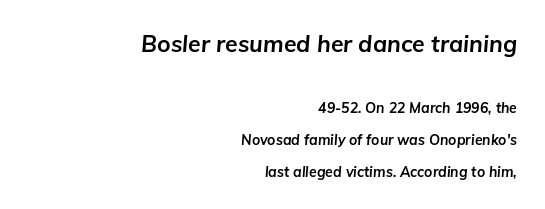
Honestly, the letter spacing is just normal — you wouldn't notice it. Clear beneath every line of the passage. The letters are bold, with thick, heavy strokes. Two sizes are in play, and the larger belongs to the first block.
